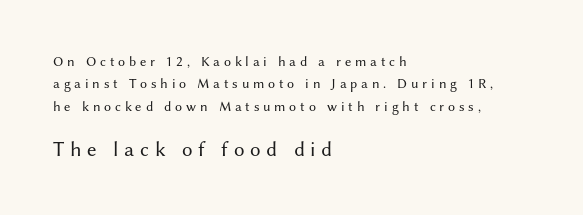
Words appear elongated and porous because spacing is wide. This is not heavy type; no bold has been used. Every character sits straight up, as roman type does. Bigger letters appear in the bottom chunk; the top chunk is reduced.
